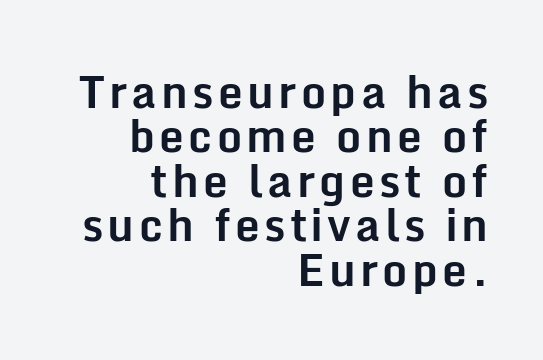
The image shows 44 px bold sans-serif type, upright; set right-aligned, tight line spacing (1.01x), not underlined; low stroke contrast and a medium x-height.
